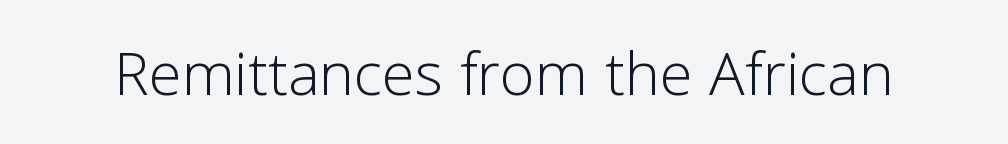
Ascenders rise straight up at ninety degrees. The space directly below the letters is spotless. What kind of face is this? One without serifs — a sans. This reads as an unemphasized weight, regular at the heaviest.
